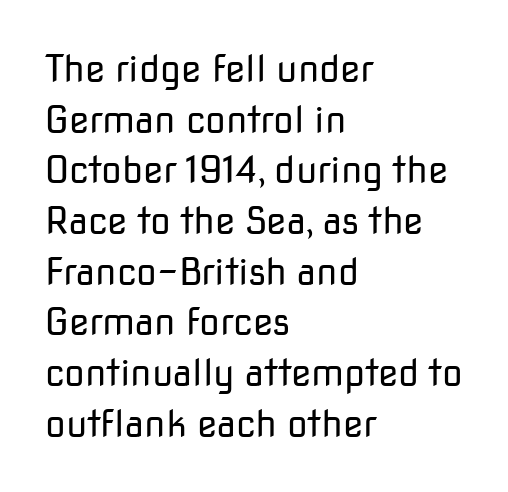
Q: Is the text bold? A: No.
Q: Is the text italic (slanted)? A: No, it is upright.
Q: Is the typeface a serif or a sans-serif typeface? A: Sans-serif.
Q: Is the text underlined? A: No.
Q: How is the paragraph aligned? A: Left-aligned.
Q: Is the spacing between letters normal or unusually wide? A: Normal.
Q: Is the spacing between lines tight, normal or loose? A: Normal.
Q: Width (condensed, normal, or wide)? A: Normal.
Q: Stroke contrast? A: Low.
Q: x-height? A: Medium.
Q: Monospaced? A: No.
